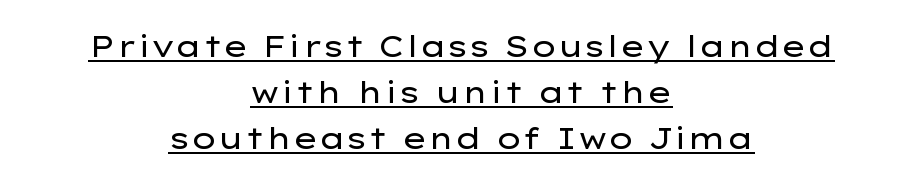
Q: Is the text bold? A: No.
Q: Is the text italic (slanted)? A: No, it is upright.
Q: Is the typeface a serif or a sans-serif typeface? A: Sans-serif.
Q: Is the text underlined? A: Yes.
Q: How is the paragraph aligned? A: Centered.
Q: Is the spacing between letters normal or unusually wide? A: Normal.
Q: Is the spacing between lines tight, normal or loose? A: Normal.
Q: Width (condensed, normal, or wide)? A: Wide.
Q: Stroke contrast? A: Low.
Q: x-height? A: Medium.
Q: Monospaced? A: No.
